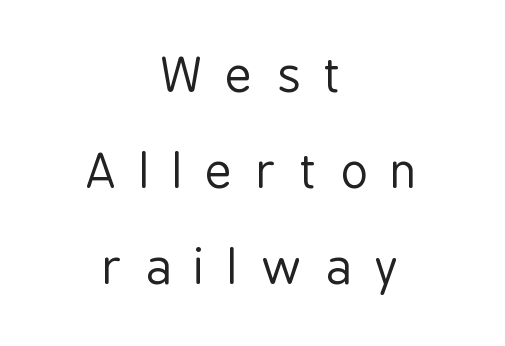
Upright lettering throughout. This rendering uses center alignment, leaving both contours irregular but symmetric. Font category for this specimen: sans-serif. How are the letters spaced? Widely, with obvious added tracking. Anything drawn beneath the words? Only blank space.
